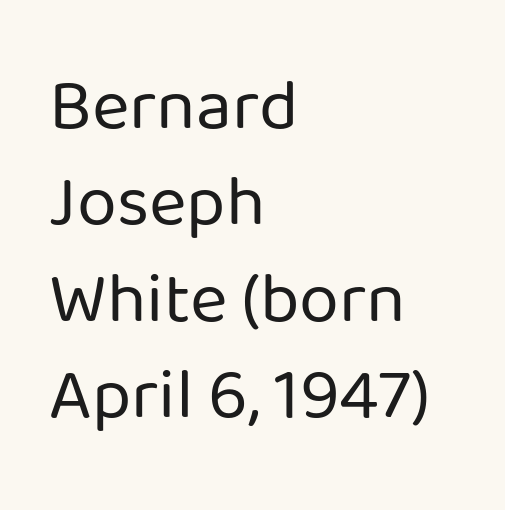
Q: Is the text bold? A: No.
Q: Is the text italic (slanted)? A: No, it is upright.
Q: Is the typeface a serif or a sans-serif typeface? A: Sans-serif.
Q: Is the text underlined? A: No.
Q: How is the paragraph aligned? A: Left-aligned.
Q: Is the spacing between letters normal or unusually wide? A: Normal.
Q: Is the spacing between lines tight, normal or loose? A: Normal.
Q: Width (condensed, normal, or wide)? A: Normal.
Q: Stroke contrast? A: Low.
Q: x-height? A: Medium.
Q: Monospaced? A: No.
